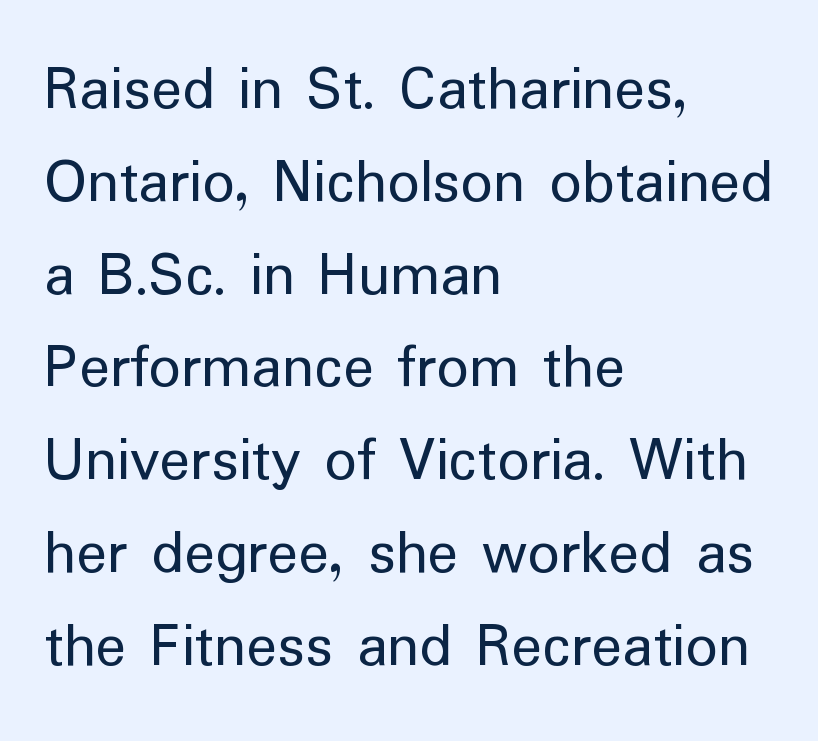
The image shows 64 px regular-weight sans-serif type, upright; set left-aligned, normal line spacing (1.45x), normal letter spacing, not underlined; low stroke contrast and a medium x-height.
